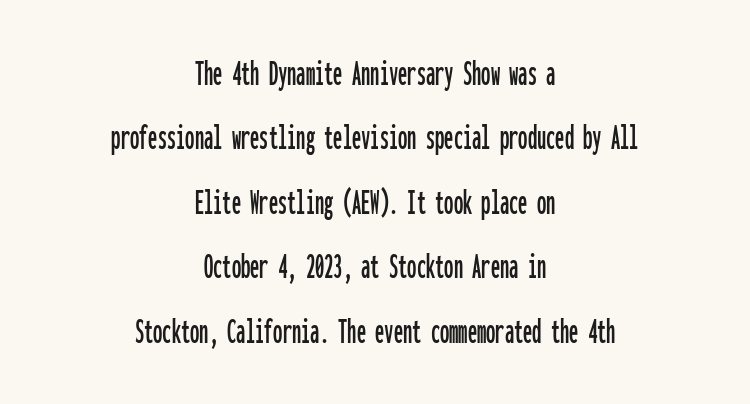
The string is rendered with underlining switched off. Notice how the passage keeps no hard edge, just a central spine. The letters sit at their default tracking, neither squeezed nor spread. Does the lettering tilt? It doesn't — this is upright. The rendering uses typewriter-style spacing with identical character cells. The text was rendered using a sans face with plain stroke endings.
